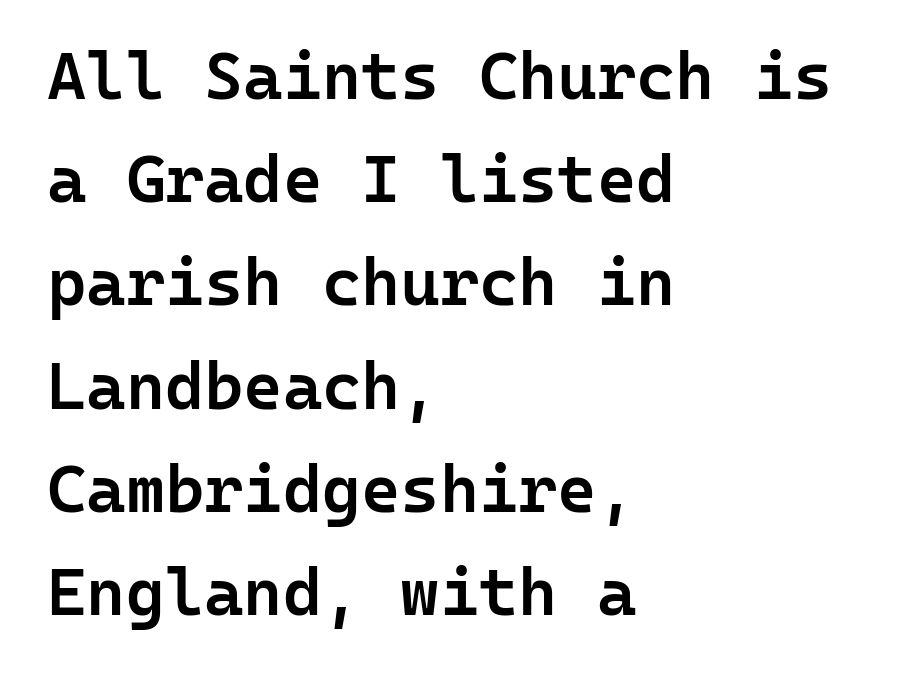
Q: Is the text bold? A: Semi-bold.
Q: Is the text italic (slanted)? A: No, it is upright.
Q: Is the typeface a serif or a sans-serif typeface? A: Sans-serif.
Q: Is the text underlined? A: No.
Q: How is the paragraph aligned? A: Left-aligned.
Q: Is the spacing between letters normal or unusually wide? A: Normal.
Q: Is the spacing between lines tight, normal or loose? A: Normal.
Q: Width (condensed, normal, or wide)? A: Normal.
Q: Stroke contrast? A: Low.
Q: x-height? A: Medium.
Q: Monospaced? A: Yes.
